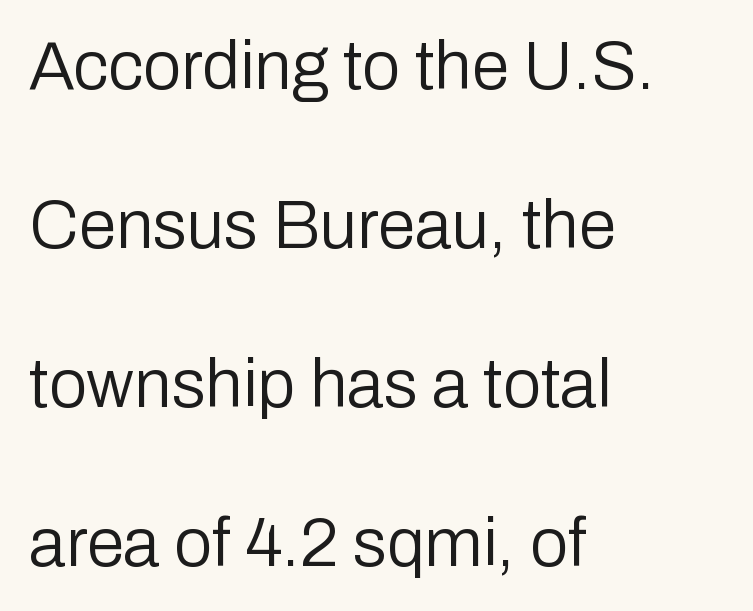
Q: Is the text bold? A: No.
Q: Is the text italic (slanted)? A: No, it is upright.
Q: Is the typeface a serif or a sans-serif typeface? A: Sans-serif.
Q: Is the text underlined? A: No.
Q: How is the paragraph aligned? A: Left-aligned.
Q: Is the spacing between letters normal or unusually wide? A: Normal.
Q: Is the spacing between lines tight, normal or loose? A: Loose.
Q: Width (condensed, normal, or wide)? A: Normal.
Q: Stroke contrast? A: Low.
Q: x-height? A: Medium.
Q: Monospaced? A: No.
